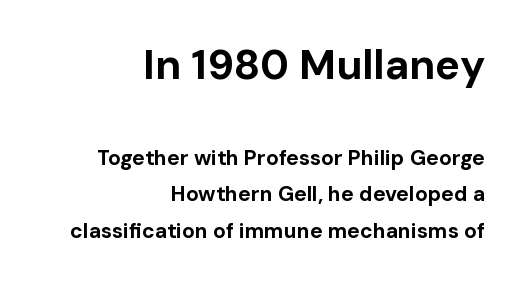
The image shows 42 px bold sans-serif type, upright; set right-aligned, line spacing 1.74x, normal letter spacing, not underlined; the first (top) block is 2.0x larger; low stroke contrast and a medium x-height.
